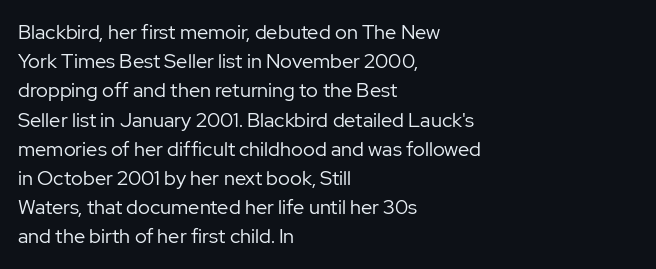
{"italic": "no", "bold": "no", "underline": "no", "align": "left", "line_spacing": "normal", "line_spacing_ratio": 1.46, "letter_spacing": "normal", "letter_spacing_em": 0.0, "glyph_px": 20}
